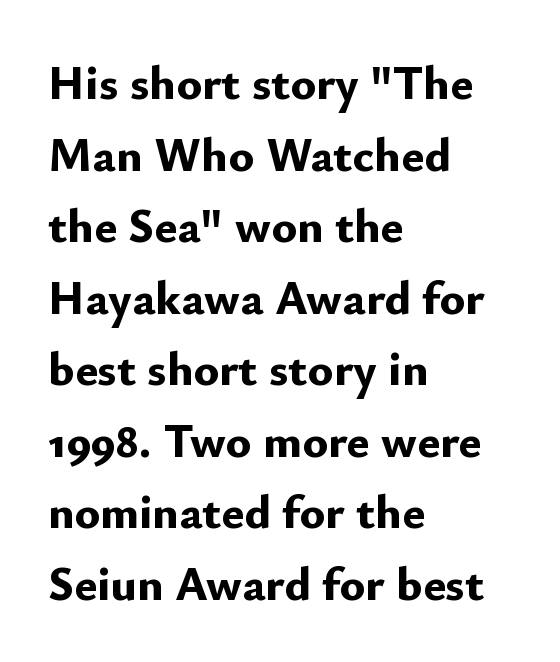
Line beginnings align vertically; line endings do not. Unlike italic type, these characters show no tilt at all. The passage shown is typed in a proportional face where columns would drift. These words are printed bold, with thick strokes throughout. The baseline area is clear.
